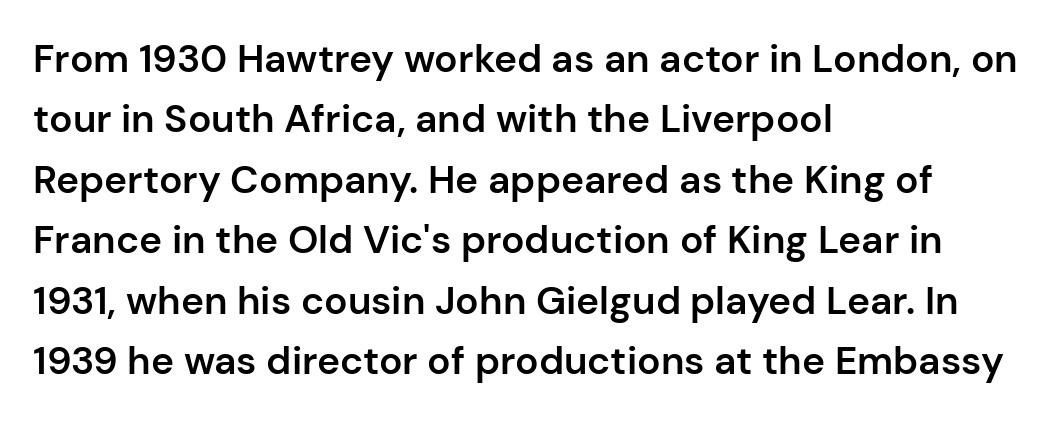
On the weight axis this lands at semibold, roughly 600. Each word holds together tightly as a unit, with standard inter-letter gaps. The text block is weighted toward the left margin, trailing off unevenly rightward. The passage shown is typed in a proportional face where columns would drift. Each new line begins a customary step beneath the previous one. A typesetter would label this face a sans.
